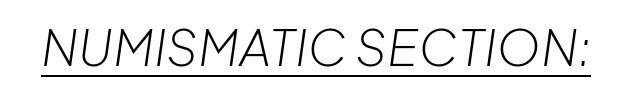
Ink coverage per letter is moderate at most. Notice how the stems are inclined rather than vertical — that's the hallmark of italics. A baseline rule has been typeset under these characters. Does extra space separate the letters? No, they use regular spacing. You could not count columns in this text — the font is proportionally spaced.
